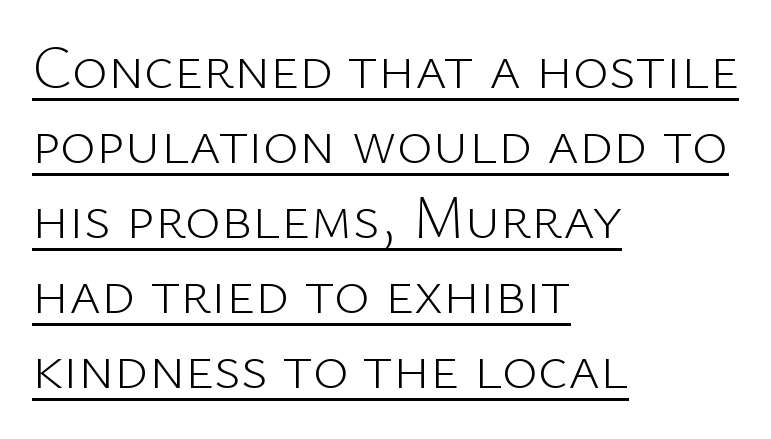
{"serif": "no", "italic": "no", "bold": "no", "weight": "light", "width": "normal", "stroke_contrast": "low", "x_height": "medium", "monospaced": "no", "underline": "yes", "align": "left", "line_spacing_ratio": 1.23, "letter_spacing": "normal", "letter_spacing_em": 0.0, "glyph_px": 61}
